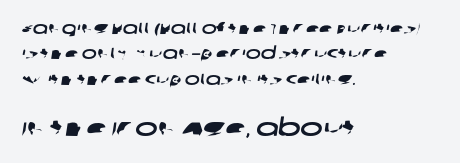
{"underline": "no", "align": "left", "line_spacing": "normal", "line_spacing_ratio": 1.59, "letter_spacing": "normal", "letter_spacing_em": 0.0, "larger_block": "second", "size_ratio": 1.5, "glyph_px": 24}
